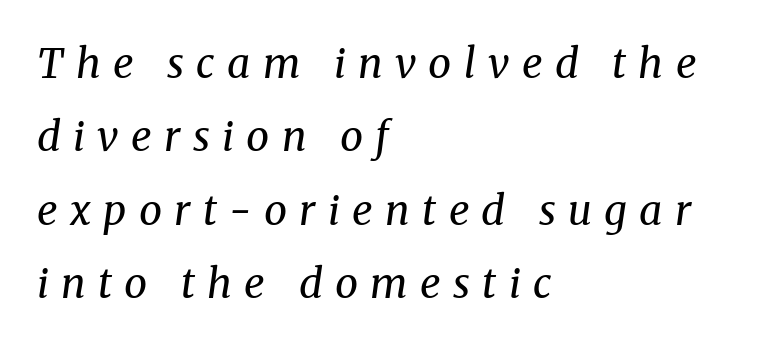
The image shows 41 px regular-weight serif type, italic (leaning right); set left-aligned, line spacing 1.79x, unusually wide letter spacing (+0.3 em), not underlined; medium stroke contrast and a medium x-height.
